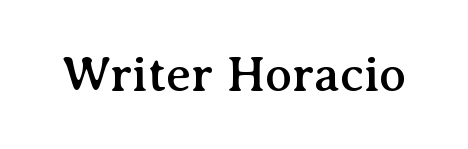
Q: Is the text italic (slanted)? A: No, it is upright.
Q: Is the typeface a serif or a sans-serif typeface? A: Serif.
Q: Is the text underlined? A: No.
Q: Is the spacing between letters normal or unusually wide? A: Normal.
Q: Width (condensed, normal, or wide)? A: Normal.
Q: Stroke contrast? A: Medium.
Q: x-height? A: Medium.
Q: Monospaced? A: No.
